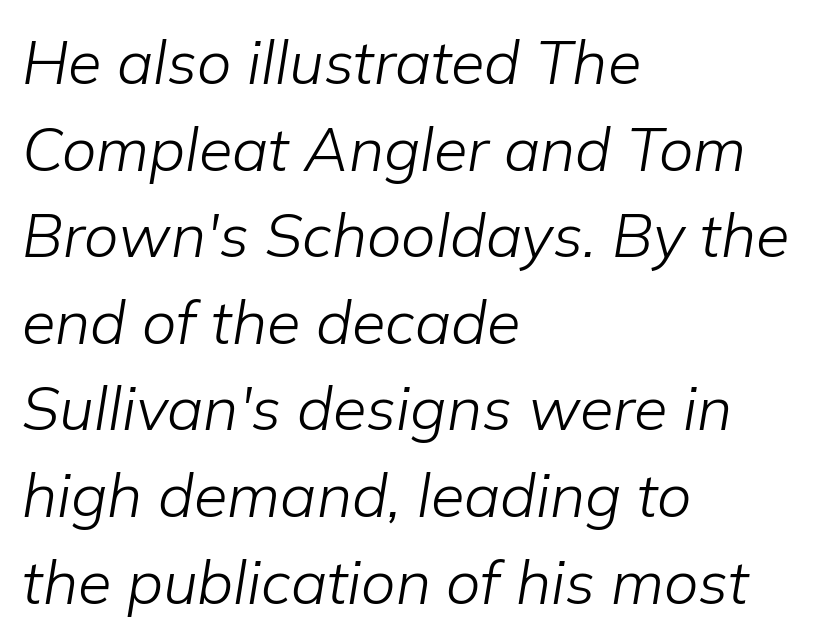
Does the leading feel generous? No, just average. Glance below the letters and you will spot only blank space. The text carries the slant typical of an italic or oblique font. Think of a printed novel: that variable character pitch is what you see here. Inter-character spacing is left at the font's built-in metrics. The setting favours the left margin, as ordinary paragraphs usually do.
